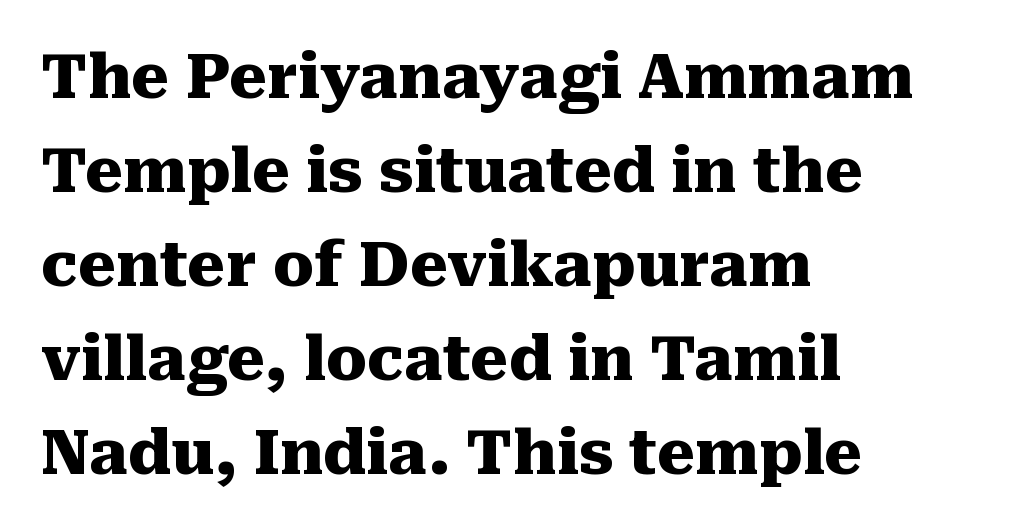
{"serif": "yes", "italic": "no", "bold": "yes", "weight": "heavy", "width": "normal", "stroke_contrast": "medium", "x_height": "medium", "monospaced": "no", "underline": "no", "align": "left", "line_spacing": "normal", "line_spacing_ratio": 1.54, "letter_spacing": "normal", "letter_spacing_em": 0.0, "glyph_px": 61}
